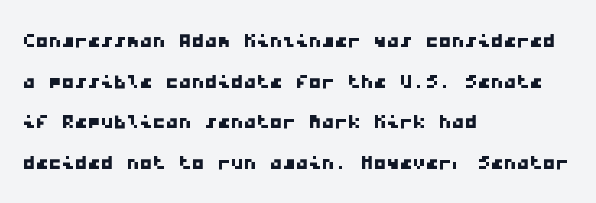
The image shows 26 px text type; set left-aligned, normal line spacing (1.56x), normal letter spacing, not underlined.
